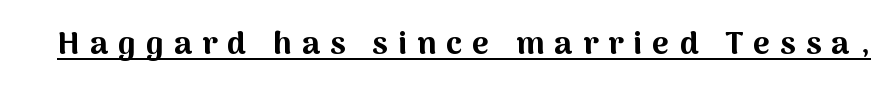
The image shows 32 px bold sans-serif type, upright; set unusually wide letter spacing (+0.32 em), underlined; medium stroke contrast and a medium x-height.
